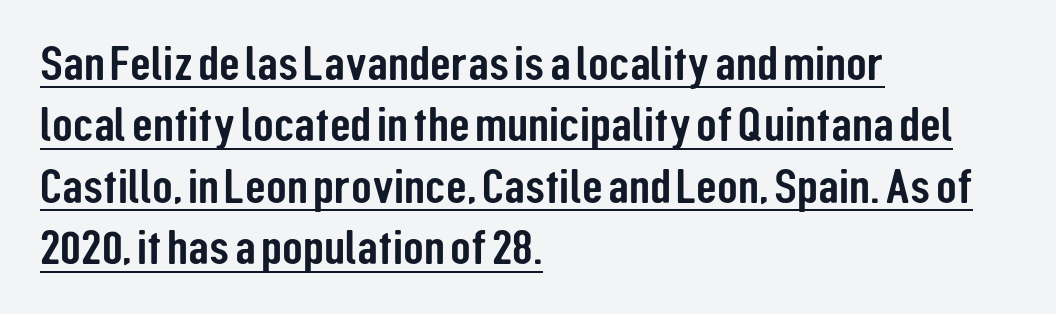
{"serif": "no", "italic": "no", "width": "condensed", "stroke_contrast": "low", "x_height": "medium", "monospaced": "no", "underline": "yes", "align": "left", "line_spacing": "normal", "line_spacing_ratio": 1.28, "letter_spacing": "normal", "letter_spacing_em": 0.0, "glyph_px": 48}
